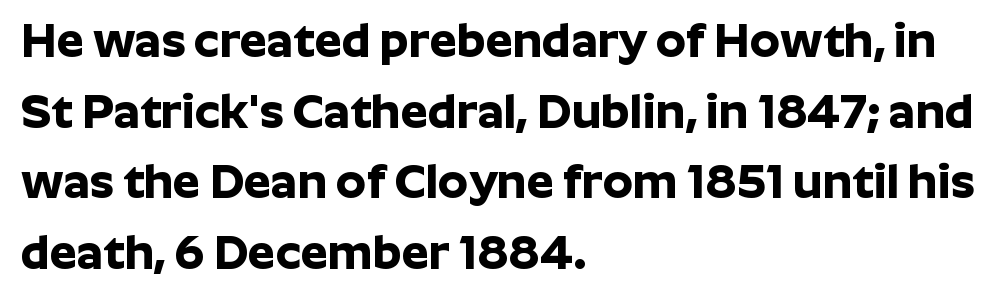
{"serif": "no", "italic": "no", "bold": "yes", "weight": "bold", "width": "normal", "stroke_contrast": "low", "x_height": "medium", "monospaced": "no", "underline": "no", "align": "left", "line_spacing": "normal", "line_spacing_ratio": 1.47, "letter_spacing": "normal", "letter_spacing_em": 0.0, "glyph_px": 48}
